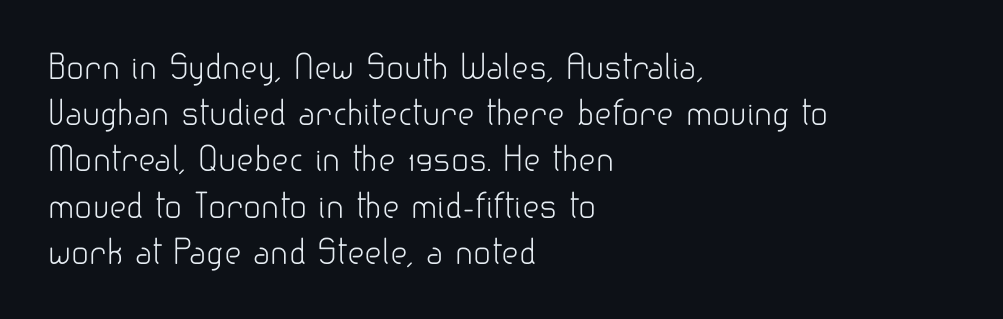
The image shows 33 px light sans-serif type, upright; set left-aligned, normal line spacing (1.4x), normal letter spacing, not underlined; low stroke contrast and a small x-height.
